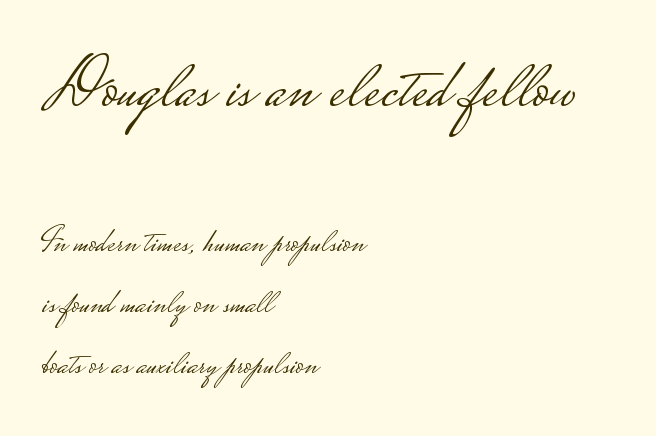
The image shows 70 px light, wide sans-serif type; set left-aligned, line spacing 1.74x, normal letter spacing, not underlined; the first (top) block is 2.0x larger; low stroke contrast.
